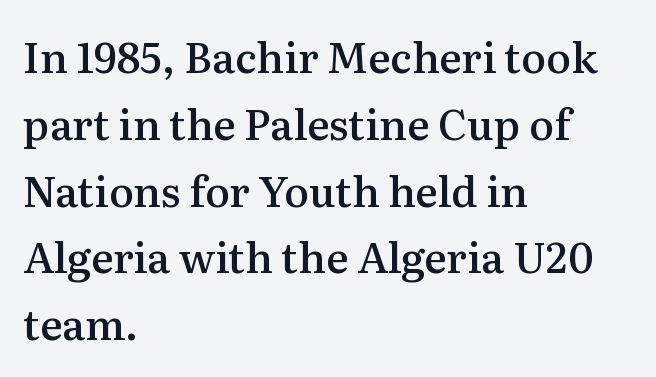
Italic: no, the glyphs are upright roman. The rendering uses natural spacing where letterforms have individual widths. The lines in this sample share a left origin and differ only in where they stop. Set as a demibold, roughly 600 on the weight scale. The rows are spaced the way most documents space them.
